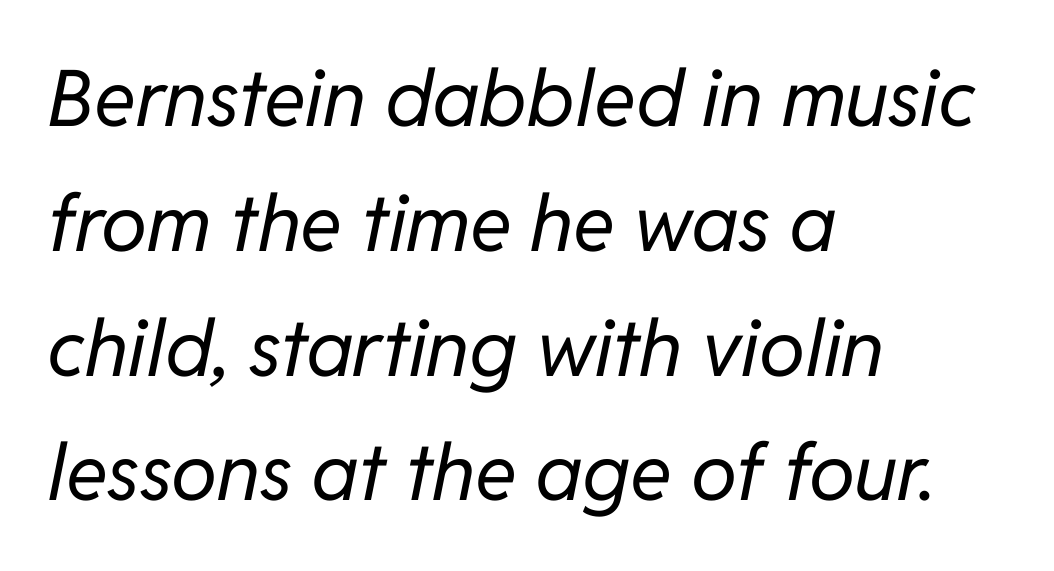
{"italic": "yes", "lean": "right", "slant_degrees": 11, "bold": "no", "weight": "regular", "width": "normal", "stroke_contrast": "low", "x_height": "medium", "monospaced": "no", "underline": "no", "align": "left", "line_spacing": "normal", "line_spacing_ratio": 1.6, "letter_spacing": "normal", "letter_spacing_em": 0.0, "glyph_px": 78}
